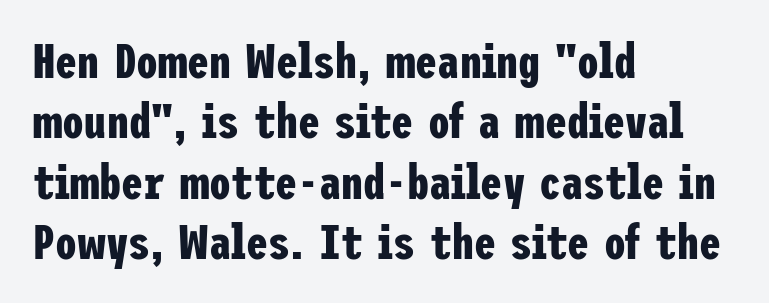
The image shows 49 px bold, condensed sans-serif type, upright; set left-aligned, line spacing 1.23x, normal letter spacing, not underlined; low stroke contrast and a medium x-height.
